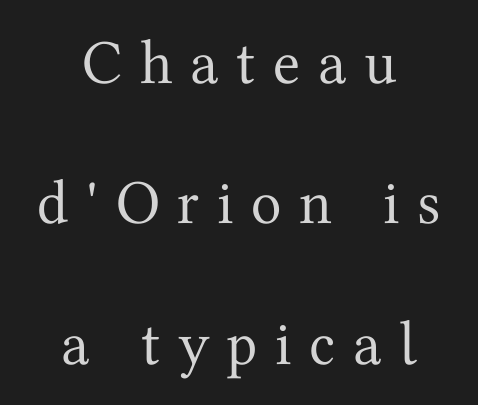
The image shows 63 px regular-weight serif type, upright; set centered, loose line spacing (2.23x), unusually wide letter spacing (+0.28 em), not underlined; medium stroke contrast and a medium x-height.
